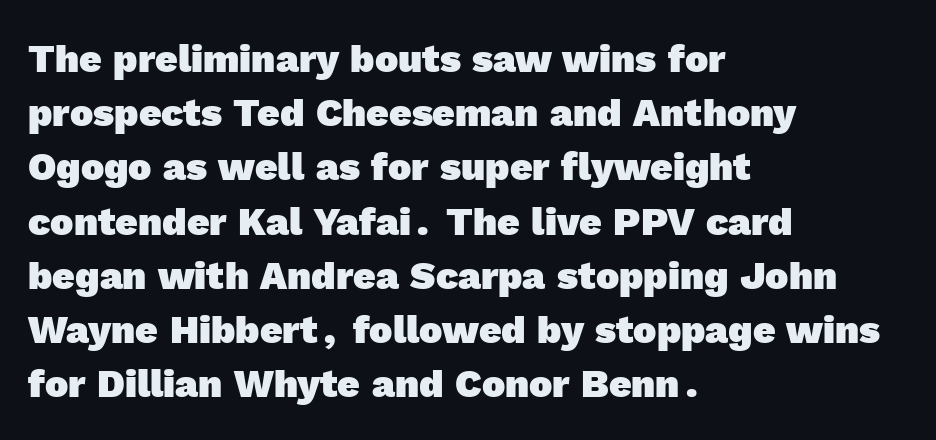
The image shows 39 px heavy sans-serif type; set left-aligned, normal line spacing (1.39x), normal letter spacing, not underlined; a medium x-height.
